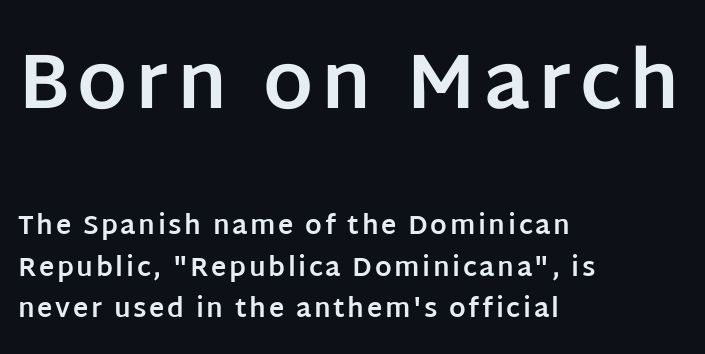
Q: Is the text bold? A: Yes.
Q: Is the text italic (slanted)? A: No, it is upright.
Q: Is the typeface a serif or a sans-serif typeface? A: Sans-serif.
Q: Is the text underlined? A: No.
Q: How is the paragraph aligned? A: Left-aligned.
Q: Is the spacing between lines tight, normal or loose? A: Normal.
Q: Which block of text is set in a larger size, the first (top) or the second (bottom)? A: The first (top) one.
Q: Width (condensed, normal, or wide)? A: Normal.
Q: Stroke contrast? A: Low.
Q: x-height? A: Large.
Q: Monospaced? A: No.
